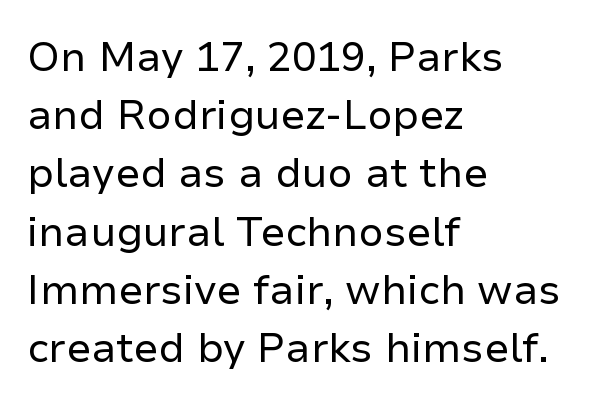
The image shows 41 px regular-weight sans-serif type, upright; set left-aligned, normal line spacing (1.42x), normal letter spacing, not underlined; low stroke contrast and a medium x-height.
